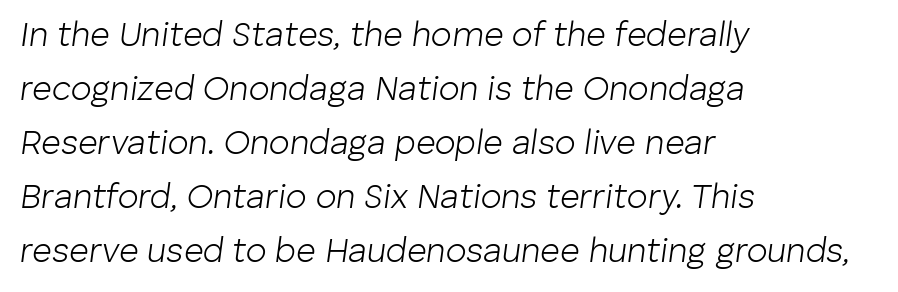
The image shows 34 px light type, italic (leaning right); set left-aligned, normal line spacing (1.59x), normal letter spacing, not underlined; low stroke contrast and a medium x-height.
